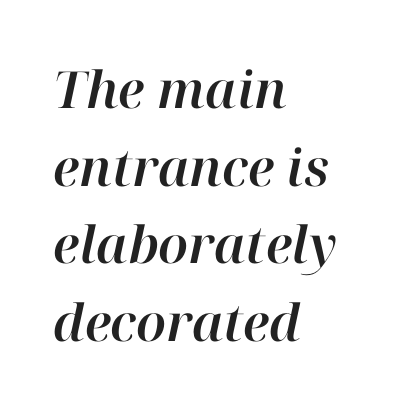
The image shows 51 px text type, italic (leaning right); set left-aligned, normal line spacing (1.52x), normal letter spacing, not underlined; high stroke contrast and a medium x-height.
